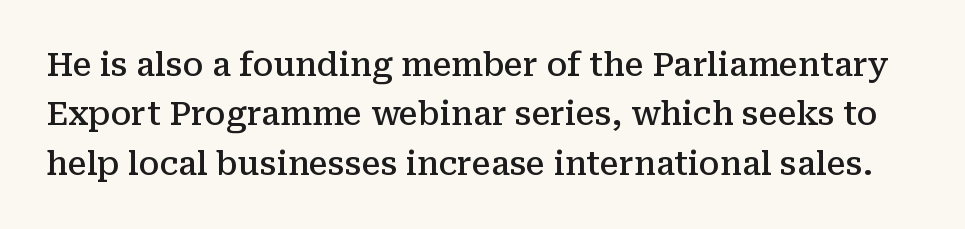
Q: Is the text bold? A: Semi-bold.
Q: Is the text italic (slanted)? A: No, it is upright.
Q: Is the typeface a serif or a sans-serif typeface? A: Serif.
Q: Is the text underlined? A: No.
Q: Is the spacing between letters normal or unusually wide? A: Normal.
Q: Is the spacing between lines tight, normal or loose? A: Normal.
Q: Width (condensed, normal, or wide)? A: Normal.
Q: Stroke contrast? A: Medium.
Q: x-height? A: Medium.
Q: Monospaced? A: No.
